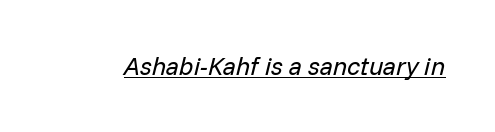
Q: Is the text bold? A: No.
Q: Is the text italic (slanted)? A: Yes, it leans right by about 14 degrees.
Q: Is the text underlined? A: Yes.
Q: Is the spacing between letters normal or unusually wide? A: Normal.
